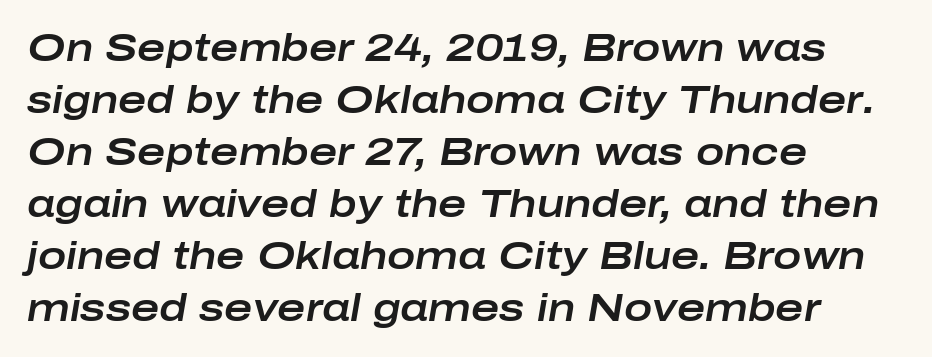
The rendering applies a slant to the glyphs. Vertically, the passage feels balanced, rows spaced as you'd expect. Any mark beneath the type? The region is blank. These lines are rendered in a variable-pitch font.
